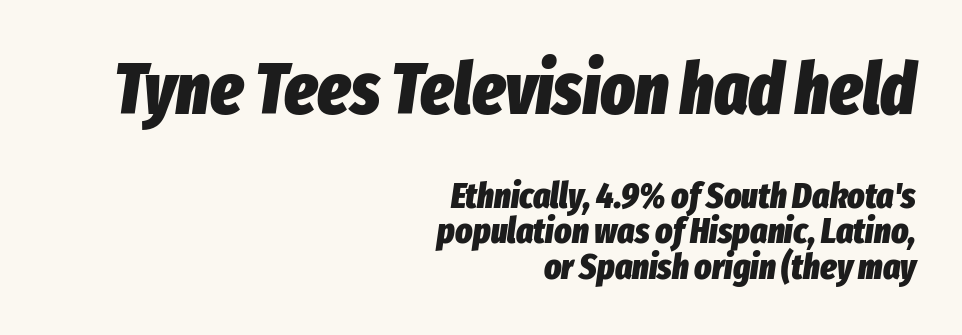
Line endings align vertically; line beginnings do not. The passage shown begins with its larger block and ends with its smaller one. These lines were composed using italics. There is no visible air inserted between adjacent glyphs.
